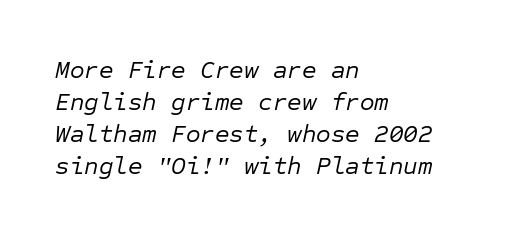
{"italic": "yes", "lean": "right", "slant_degrees": 12, "bold": "no", "underline": "no", "align": "left", "line_spacing": "normal", "line_spacing_ratio": 1.28, "letter_spacing": "normal", "letter_spacing_em": 0.0, "glyph_px": 25}
